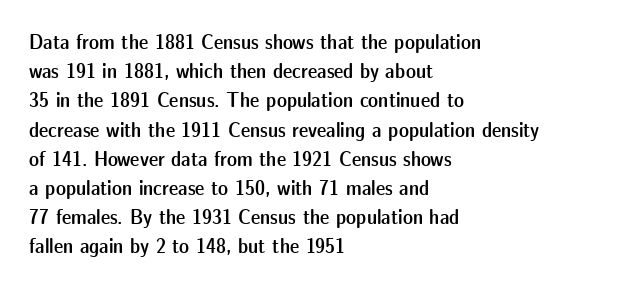
Q: Is the text bold? A: Semi-bold.
Q: Is the text italic (slanted)? A: No, it is upright.
Q: Is the text underlined? A: No.
Q: How is the paragraph aligned? A: Left-aligned.
Q: Is the spacing between letters normal or unusually wide? A: Normal.
Q: Is the spacing between lines tight, normal or loose? A: Normal.
